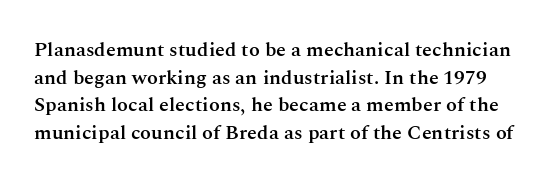
{"italic": "no", "bold": "semi", "underline": "no", "line_spacing": "normal", "line_spacing_ratio": 1.38, "letter_spacing": "normal", "letter_spacing_em": 0.0, "glyph_px": 20}
